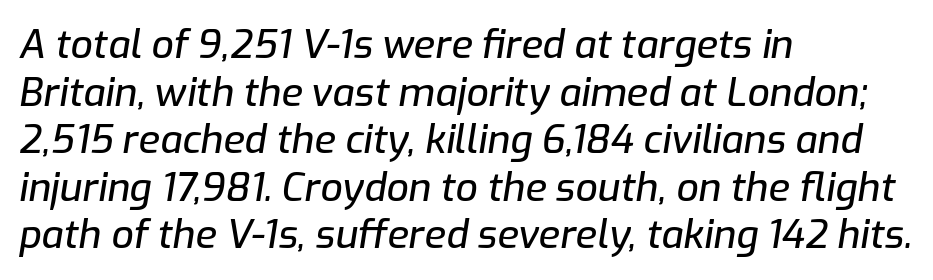
Q: Is the text italic (slanted)? A: Yes, it leans right by about 9 degrees.
Q: Is the text underlined? A: No.
Q: How is the paragraph aligned? A: Left-aligned.
Q: Is the spacing between letters normal or unusually wide? A: Normal.
Q: Width (condensed, normal, or wide)? A: Normal.
Q: Stroke contrast? A: Low.
Q: x-height? A: Medium.
Q: Monospaced? A: No.
